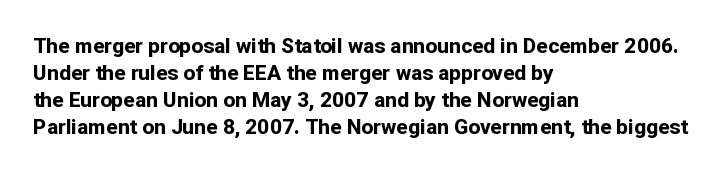
{"italic": "no", "bold": "yes", "underline": "no", "align": "left", "line_spacing": "normal", "line_spacing_ratio": 1.28, "letter_spacing": "normal", "letter_spacing_em": 0.0, "glyph_px": 21}
